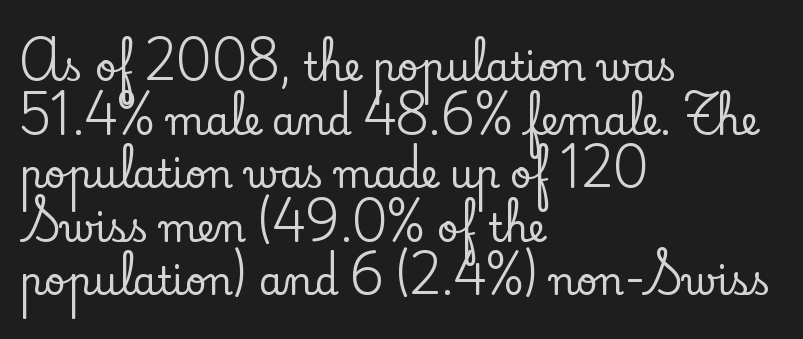
{"serif": "yes", "italic": "no", "width": "normal", "stroke_contrast": "low", "x_height": "small", "monospaced": "no", "underline": "no", "align": "left", "line_spacing": "normal", "line_spacing_ratio": 1.41, "letter_spacing": "normal", "letter_spacing_em": 0.0, "glyph_px": 38}
